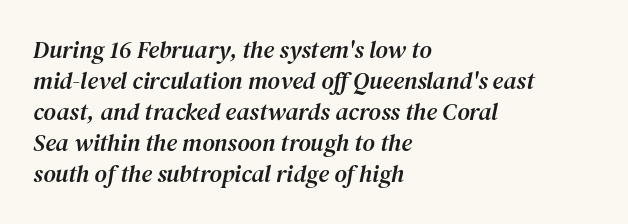
Slanted lettering throughout. Compared with typical body copy, the letter spacing here is the same. The words here are not underlined. Summary of vertical rhythm: regular, with standard interline spacing. Line beginnings align vertically; line endings do not.
